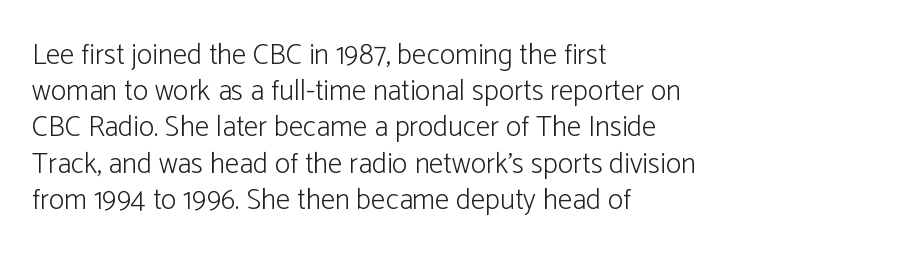
Q: Is the text bold? A: No.
Q: Is the text italic (slanted)? A: No, it is upright.
Q: Is the typeface a serif or a sans-serif typeface? A: Sans-serif.
Q: Is the text underlined? A: No.
Q: How is the paragraph aligned? A: Left-aligned.
Q: Is the spacing between letters normal or unusually wide? A: Normal.
Q: Is the spacing between lines tight, normal or loose? A: Normal.
Q: Width (condensed, normal, or wide)? A: Normal.
Q: Stroke contrast? A: Low.
Q: x-height? A: Medium.
Q: Monospaced? A: No.
